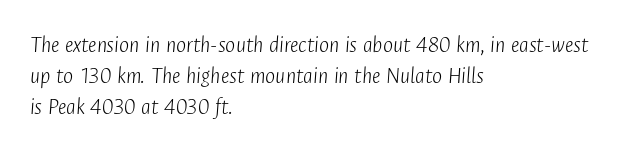
{"italic": "yes", "lean": "right", "slant_degrees": 4, "bold": "no", "underline": "no", "align": "left", "line_spacing": "normal", "line_spacing_ratio": 1.29, "letter_spacing": "normal", "letter_spacing_em": 0.0, "glyph_px": 24}
